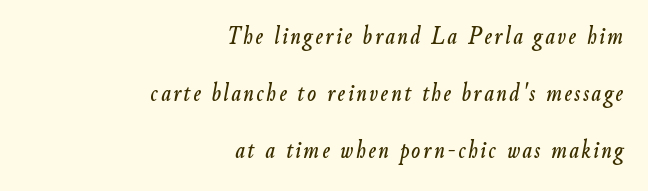
{"italic": "yes", "lean": "right", "slant_degrees": 9, "underline": "no", "align": "right", "line_spacing": "loose", "line_spacing_ratio": 2.19, "glyph_px": 26}
